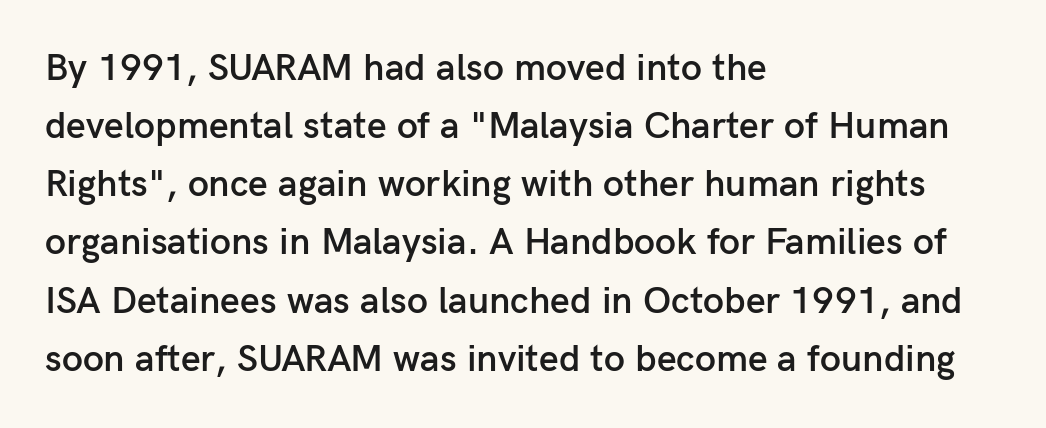
Q: Is the text bold? A: Semi-bold.
Q: Is the text italic (slanted)? A: No, it is upright.
Q: Is the typeface a serif or a sans-serif typeface? A: Sans-serif.
Q: Is the text underlined? A: No.
Q: How is the paragraph aligned? A: Left-aligned.
Q: Is the spacing between letters normal or unusually wide? A: Normal.
Q: Is the spacing between lines tight, normal or loose? A: Normal.
Q: Width (condensed, normal, or wide)? A: Normal.
Q: Stroke contrast? A: Low.
Q: x-height? A: Medium.
Q: Monospaced? A: No.
